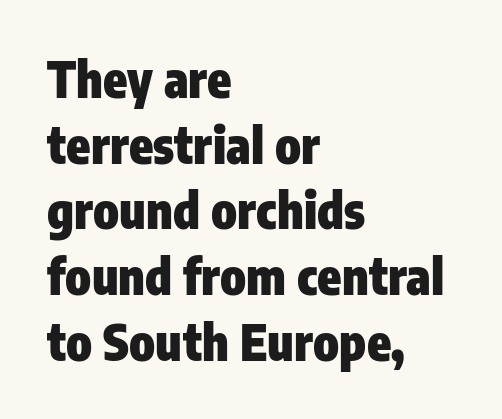
Q: Is the text bold? A: Yes.
Q: Is the text italic (slanted)? A: No, it is upright.
Q: Is the typeface a serif or a sans-serif typeface? A: Sans-serif.
Q: Is the text underlined? A: No.
Q: How is the paragraph aligned? A: Left-aligned.
Q: Is the spacing between letters normal or unusually wide? A: Normal.
Q: Is the spacing between lines tight, normal or loose? A: Normal.
Q: Width (condensed, normal, or wide)? A: Condensed.
Q: Stroke contrast? A: Low.
Q: x-height? A: Medium.
Q: Monospaced? A: No.
